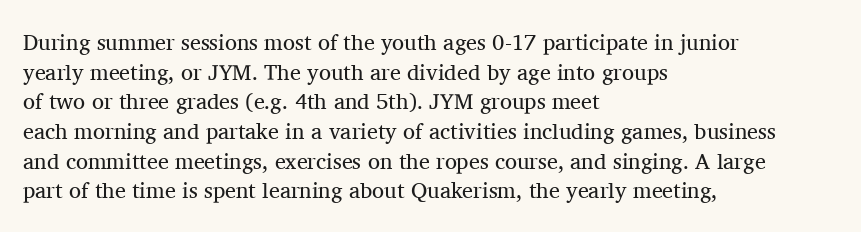
{"italic": "no", "bold": "no", "underline": "no", "align": "left", "line_spacing": "normal", "line_spacing_ratio": 1.35, "letter_spacing": "normal", "letter_spacing_em": 0.0, "glyph_px": 22}
